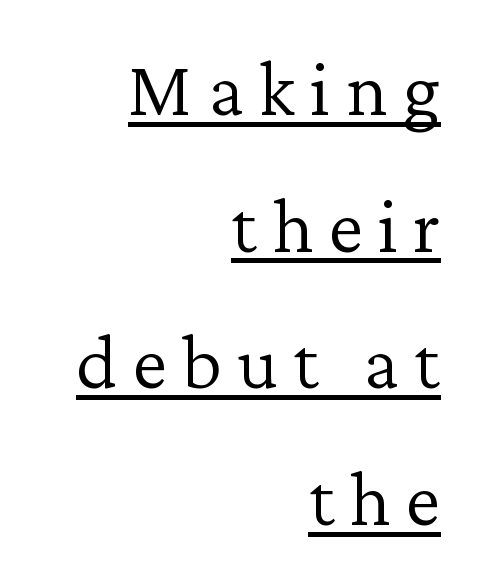
{"serif": "yes", "italic": "no", "bold": "no", "weight": "light", "width": "normal", "stroke_contrast": "low", "x_height": "medium", "monospaced": "no", "underline": "yes", "align": "right", "line_spacing_ratio": 1.73, "glyph_px": 79}
